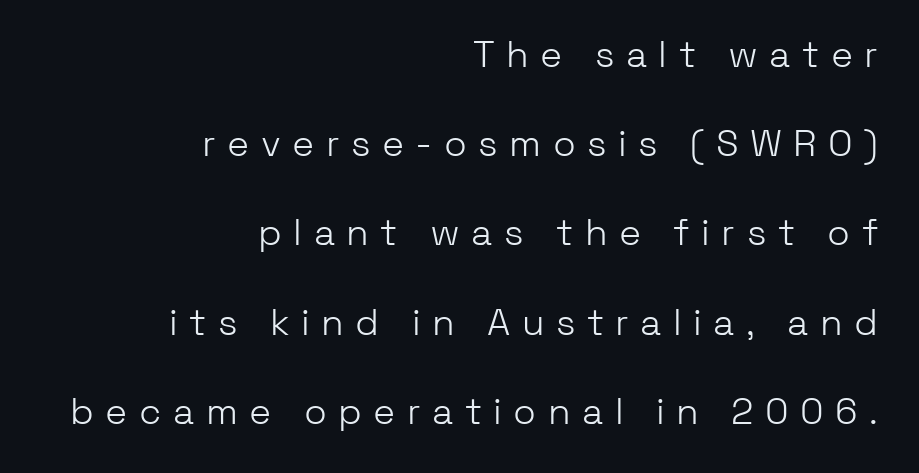
{"serif": "no", "italic": "no", "bold": "no", "weight": "light", "width": "normal", "stroke_contrast": "low", "x_height": "medium", "monospaced": "no", "underline": "no", "align": "right", "line_spacing": "loose", "line_spacing_ratio": 2.41, "letter_spacing": "wide", "letter_spacing_em": 0.31, "glyph_px": 37}
